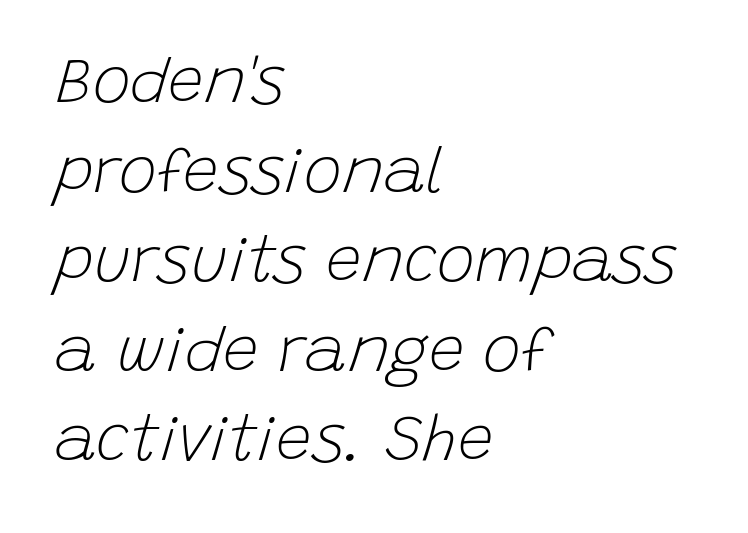
The image shows 64 px light type, italic (leaning right); set left-aligned, normal line spacing (1.4x), normal letter spacing, not underlined; low stroke contrast and a large x-height.
